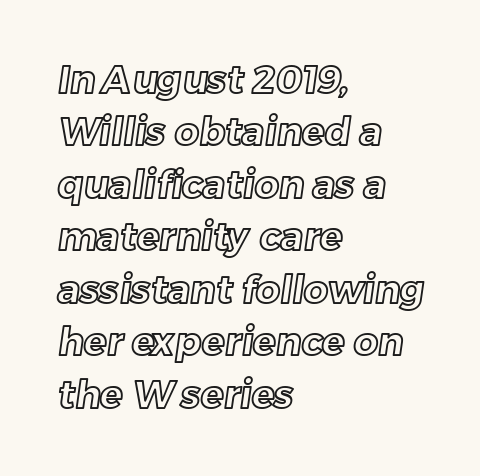
{"width": "normal", "x_height": "medium", "monospaced": "no", "underline": "no", "align": "left", "line_spacing": "normal", "line_spacing_ratio": 1.38, "letter_spacing": "normal", "letter_spacing_em": 0.0, "glyph_px": 38}
